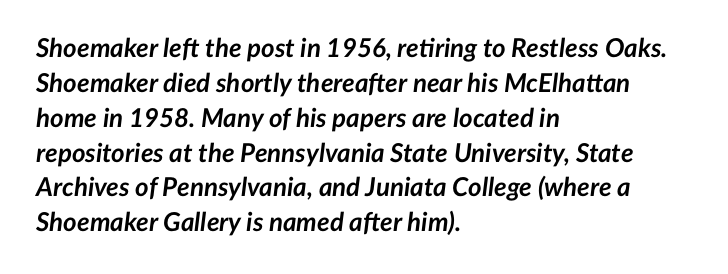
Q: Is the text bold? A: Yes.
Q: Is the text italic (slanted)? A: Yes, it leans right by about 7 degrees.
Q: Is the text underlined? A: No.
Q: How is the paragraph aligned? A: Left-aligned.
Q: Is the spacing between letters normal or unusually wide? A: Normal.
Q: Is the spacing between lines tight, normal or loose? A: Normal.
